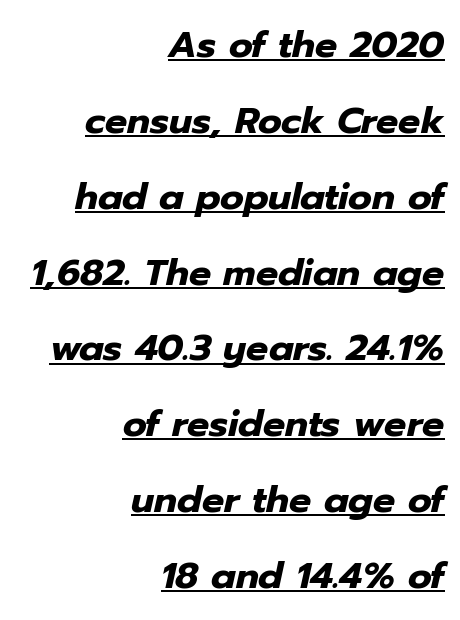
The letters advance in unequal steps, a hallmark of proportional type. The typesetter chose a ragged-left arrangement here. Heavy, bold letterforms. This sample carries an underscore along the baseline area. The rendering keeps characters at their native spacing. Each new line begins a long way beneath the previous one.
